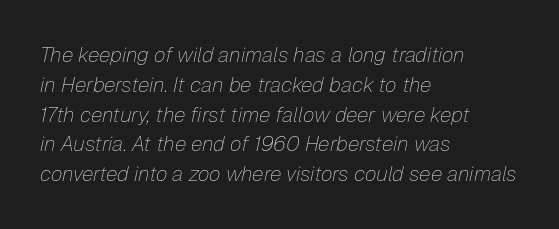
{"italic": "yes", "lean": "right", "slant_degrees": 12, "bold": "no", "underline": "no", "align": "left", "line_spacing": "normal", "line_spacing_ratio": 1.42, "letter_spacing": "normal", "letter_spacing_em": 0.0, "glyph_px": 21}
